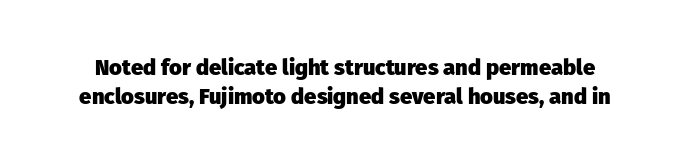
Q: Is the text bold? A: Yes.
Q: Is the text italic (slanted)? A: No, it is upright.
Q: Is the text underlined? A: No.
Q: Is the spacing between letters normal or unusually wide? A: Normal.
Q: Is the spacing between lines tight, normal or loose? A: Normal.
